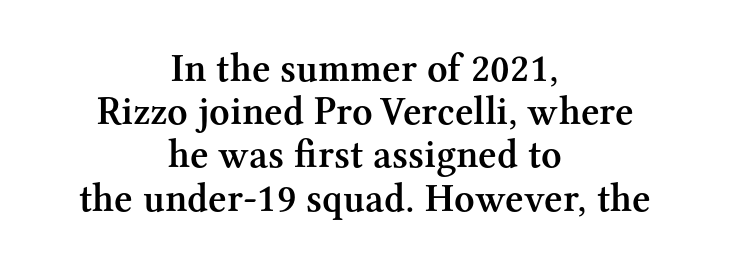
{"serif": "yes", "italic": "no", "bold": "semi", "weight": "semibold", "width": "normal", "stroke_contrast": "medium", "x_height": "medium", "monospaced": "no", "underline": "no", "align": "center", "line_spacing": "tight", "line_spacing_ratio": 1.08, "letter_spacing": "normal", "letter_spacing_em": 0.0, "glyph_px": 40}
